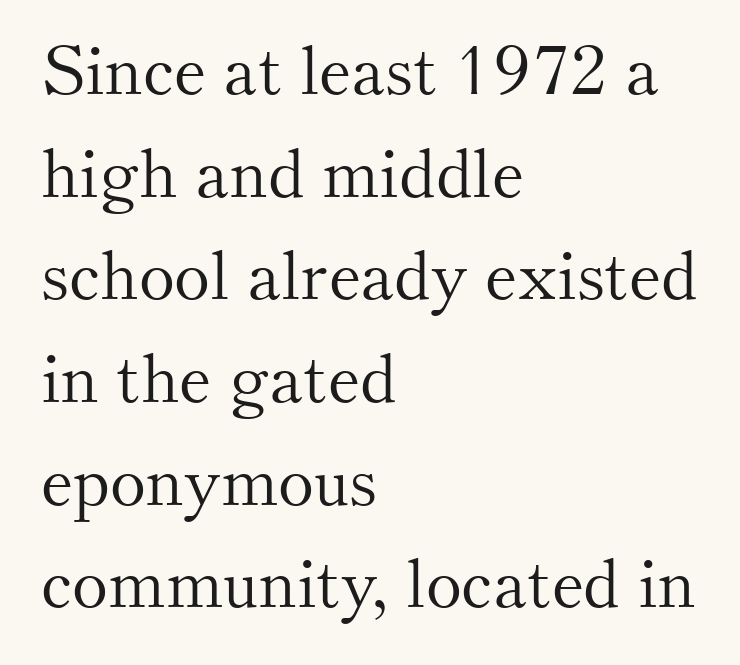
{"serif": "yes", "italic": "no", "bold": "no", "weight": "light", "width": "normal", "stroke_contrast": "medium", "x_height": "small", "monospaced": "no", "underline": "no", "align": "left", "line_spacing": "normal", "line_spacing_ratio": 1.51, "letter_spacing": "normal", "letter_spacing_em": 0.0, "glyph_px": 68}
